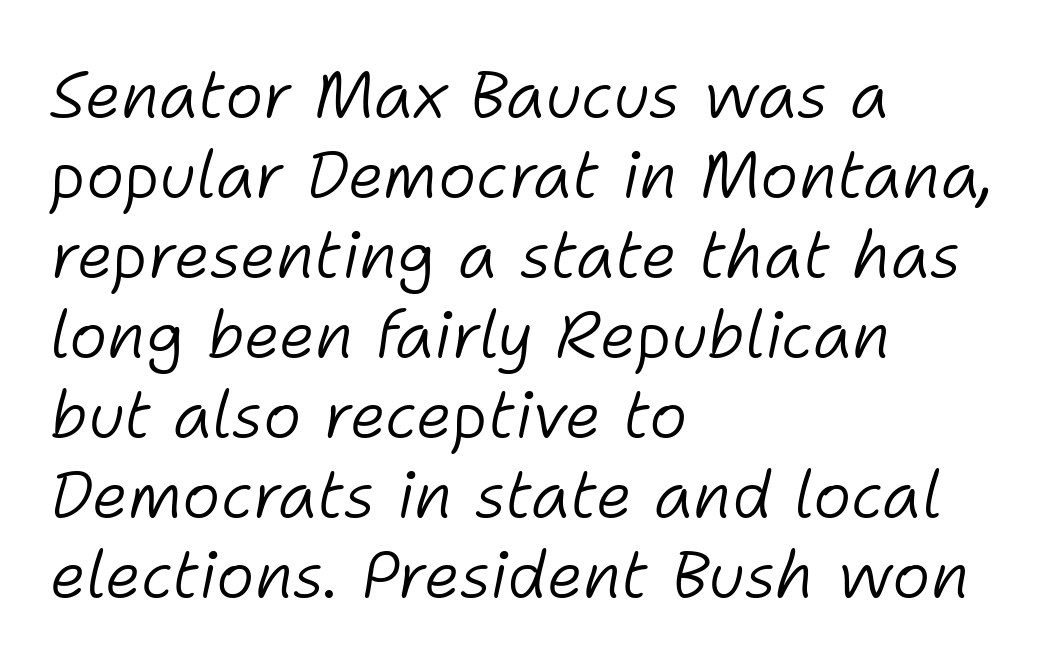
The specimen omits any rule beneath the text block's lines. This reads as an unemphasized weight, regular at the heaviest. Typeset ragged right — the left edge is the straight one. The glyphs look as if they've been sheared to an angle.
